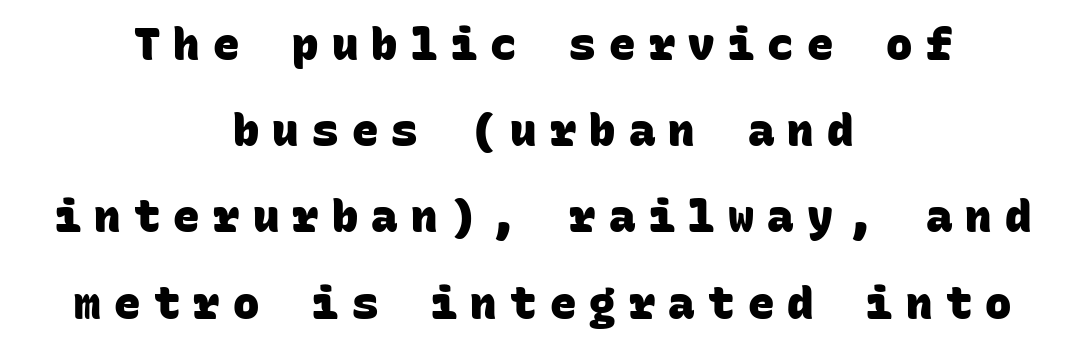
Notice how thick the strokes are: this is what a full bold looks like. Line starts and ends both wander, symmetrically. This sample has the even, mechanical cadence of fixed-width lettering. The space directly below the letters is spotless. If you measured baseline to baseline, you'd find a long distance. You could only call the tracking loose — the letters float apart.
